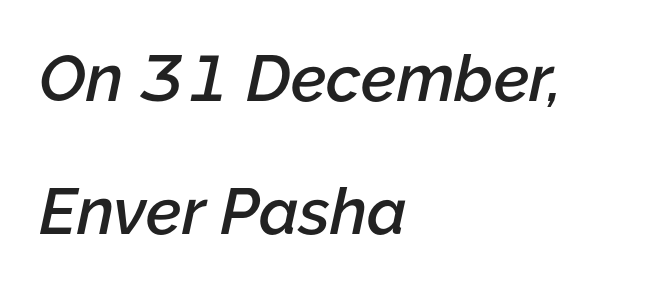
The image shows 65 px semibold type, italic (leaning right); set left-aligned, loose line spacing (2.04x), normal letter spacing, not underlined; low stroke contrast and a medium x-height.
